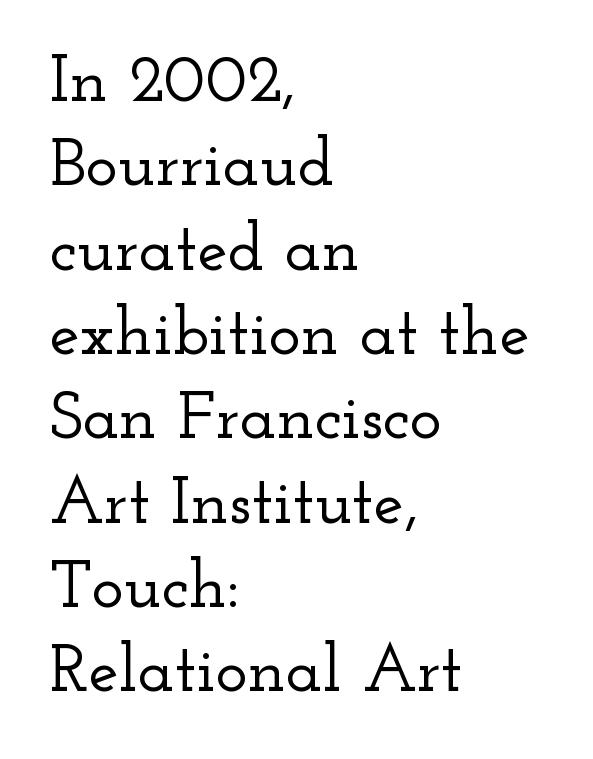
Q: Is the text italic (slanted)? A: No, it is upright.
Q: Is the typeface a serif or a sans-serif typeface? A: Serif.
Q: Is the text underlined? A: No.
Q: How is the paragraph aligned? A: Left-aligned.
Q: Is the spacing between letters normal or unusually wide? A: Normal.
Q: Width (condensed, normal, or wide)? A: Wide.
Q: Stroke contrast? A: Low.
Q: x-height? A: Small.
Q: Monospaced? A: No.
